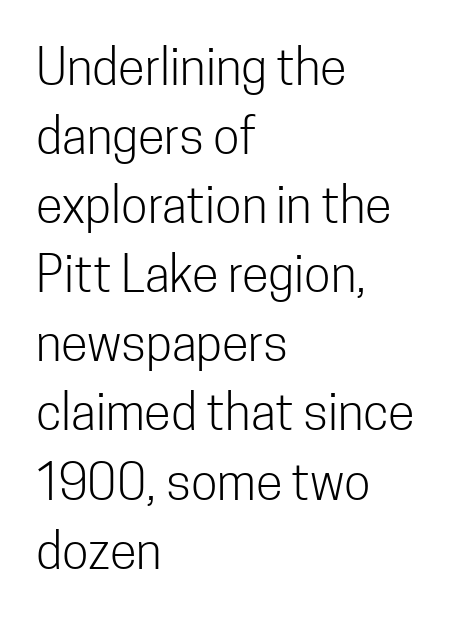
The image shows 49 px light, condensed sans-serif type, upright; set left-aligned, normal line spacing (1.41x), normal letter spacing, not underlined; low stroke contrast and a medium x-height.
